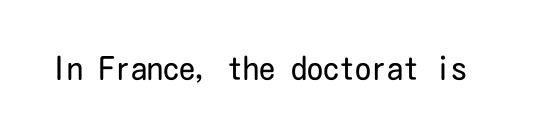
The zone under the glyphs is completely vacant. The typesetting does not lean heavy: it is not bold. Vertical strokes here are truly vertical. The characters display no serif detailing; their extremities are plain. The tracking reads as untouched default to a designer's eye.
